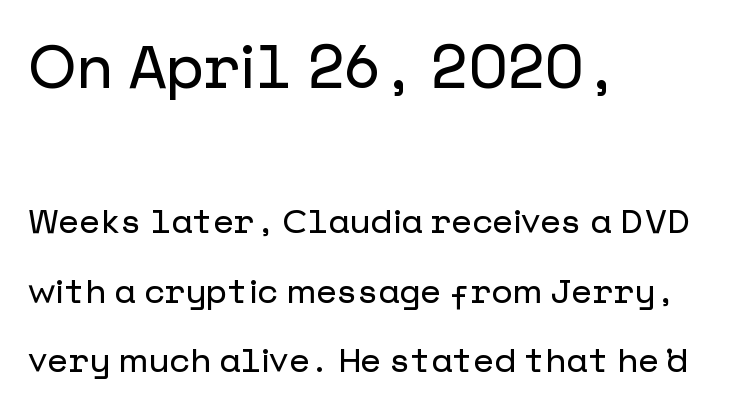
The image shows 60 px sans-serif type, upright; set left-aligned, loose line spacing (2.05x), normal letter spacing, not underlined; the first (top) block is 1.76x larger; low stroke contrast and a medium x-height.
